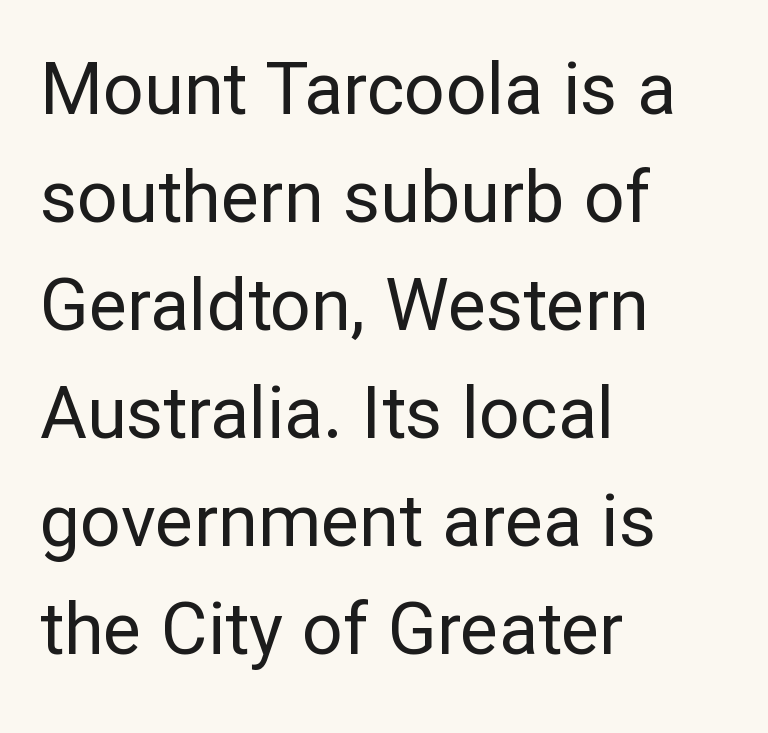
The image shows 72 px regular-weight sans-serif type, upright; set left-aligned, normal line spacing (1.5x), normal letter spacing, not underlined; low stroke contrast and a medium x-height.
